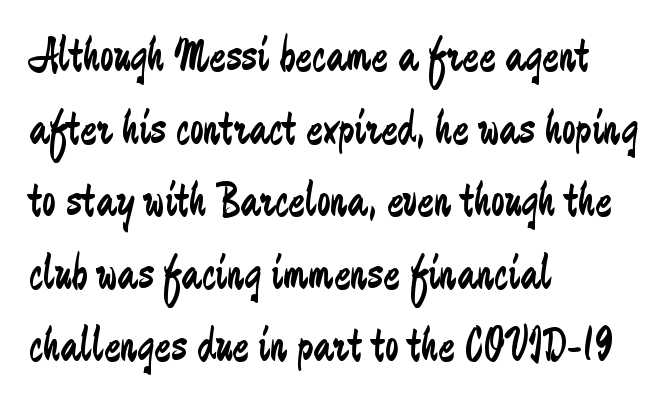
Q: Is the text bold? A: No.
Q: Is the text italic (slanted)? A: Yes.
Q: Is the typeface a serif or a sans-serif typeface? A: Sans-serif.
Q: Is the text underlined? A: No.
Q: How is the paragraph aligned? A: Left-aligned.
Q: Is the spacing between letters normal or unusually wide? A: Normal.
Q: Is the spacing between lines tight, normal or loose? A: Normal.
Q: Width (condensed, normal, or wide)? A: Condensed.
Q: Stroke contrast? A: Low.
Q: x-height? A: Medium.
Q: Monospaced? A: No.
